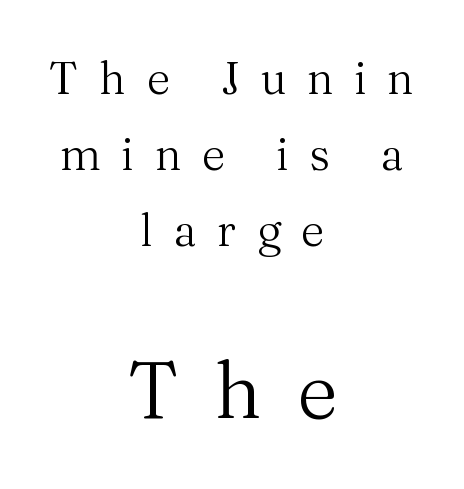
Think of a printed novel: that variable character pitch is what you see here. The font family rendered here belongs to the serif group. The space directly below the letters is spotless. The space between consecutive lines is moderate.
